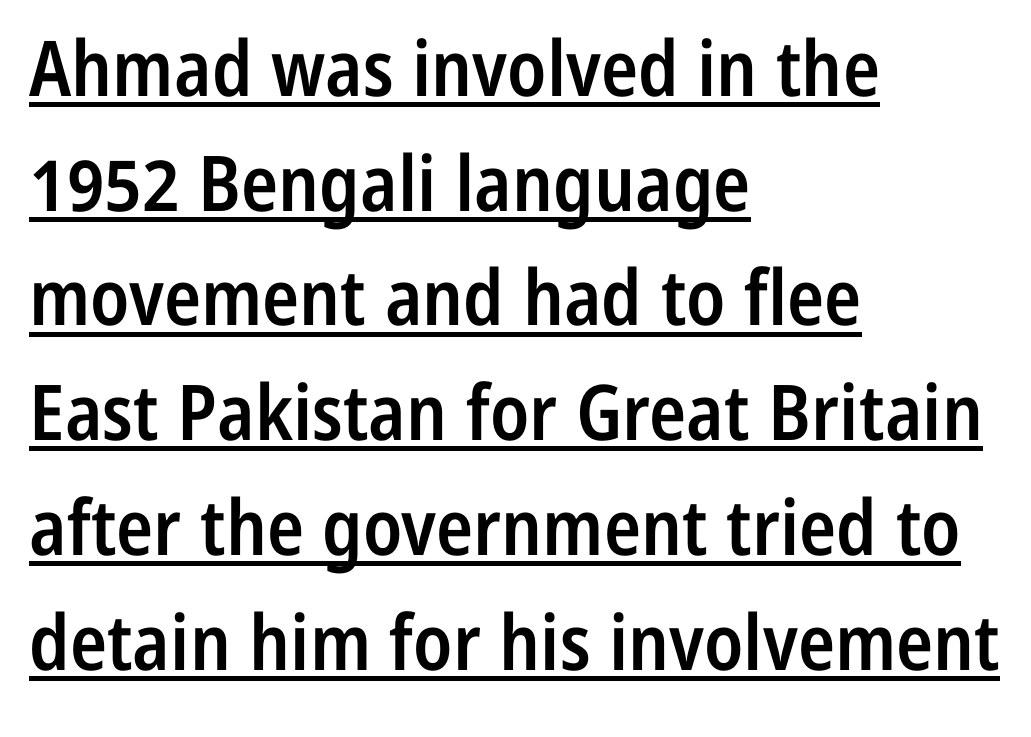
The image shows 77 px semibold, condensed sans-serif type, upright; set left-aligned, normal line spacing (1.49x), normal letter spacing, underlined; low stroke contrast and a medium x-height.
